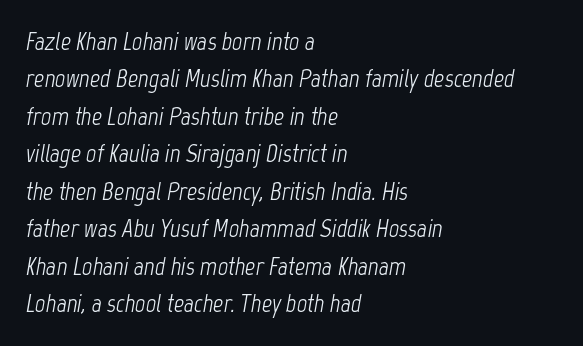
{"italic": "yes", "lean": "right", "slant_degrees": 12, "bold": "no", "underline": "no", "align": "left", "line_spacing": "normal", "line_spacing_ratio": 1.5, "letter_spacing": "normal", "letter_spacing_em": 0.0, "glyph_px": 25}
